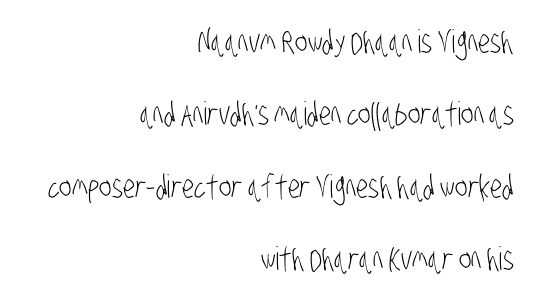
{"serif": "no", "bold": "no", "weight": "light", "width": "condensed", "stroke_contrast": "low", "x_height": "large", "monospaced": "no", "underline": "no", "align": "right", "line_spacing": "loose", "line_spacing_ratio": 2.26, "letter_spacing": "normal", "letter_spacing_em": 0.0, "glyph_px": 32}
